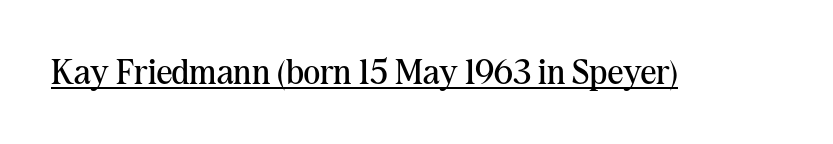
Q: Is the text bold? A: No.
Q: Is the text italic (slanted)? A: No, it is upright.
Q: Is the typeface a serif or a sans-serif typeface? A: Serif.
Q: Is the text underlined? A: Yes.
Q: Is the spacing between letters normal or unusually wide? A: Normal.
Q: Width (condensed, normal, or wide)? A: Normal.
Q: Stroke contrast? A: Medium.
Q: x-height? A: Medium.
Q: Monospaced? A: No.
